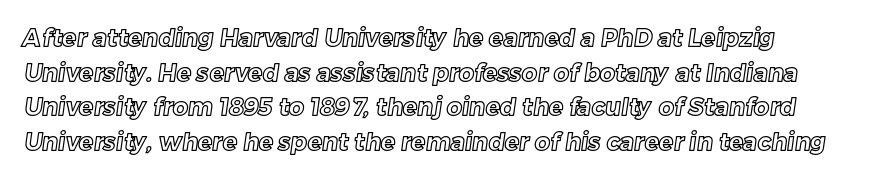
{"underline": "no", "align": "left", "line_spacing": "normal", "line_spacing_ratio": 1.44, "letter_spacing": "normal", "letter_spacing_em": 0.0, "glyph_px": 24}
